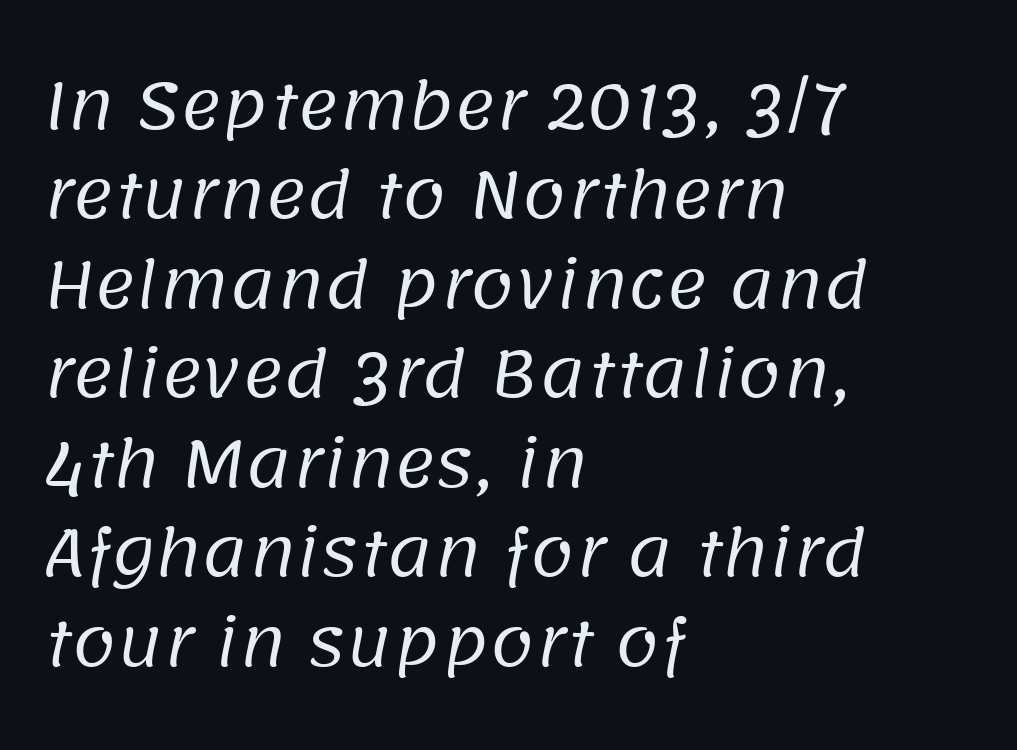
{"serif": "no", "bold": "no", "weight": "regular", "width": "normal", "stroke_contrast": "low", "x_height": "large", "monospaced": "no", "underline": "no", "align": "left", "line_spacing": "normal", "line_spacing_ratio": 1.42, "letter_spacing": "normal", "letter_spacing_em": 0.0, "glyph_px": 63}
